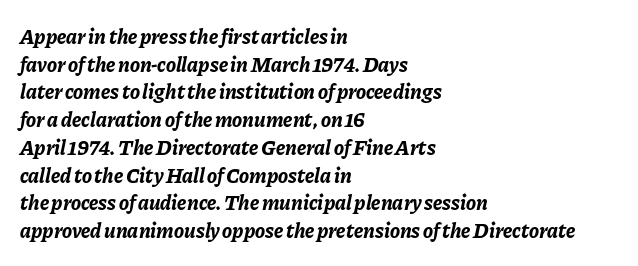
{"italic": "yes", "lean": "right", "slant_degrees": 11, "bold": "yes", "underline": "no", "align": "left", "line_spacing": "normal", "line_spacing_ratio": 1.32, "letter_spacing": "normal", "letter_spacing_em": 0.0, "glyph_px": 21}
